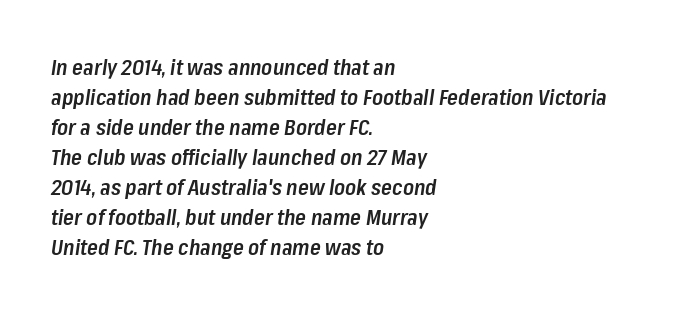
Line beginnings align vertically; line endings do not. Rendered with sloped, italic letterforms. This sample uses plain, unmodified letter spacing. Baseline-to-baseline distance is the conventional proportion of letter height.
